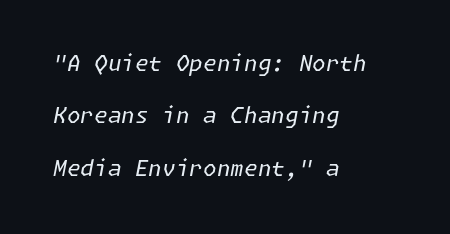
{"italic": "yes", "lean": "right", "slant_degrees": 11, "bold": "no", "underline": "no", "align": "left", "line_spacing": "loose", "line_spacing_ratio": 2.38, "letter_spacing": "normal", "letter_spacing_em": 0.0, "glyph_px": 22}
